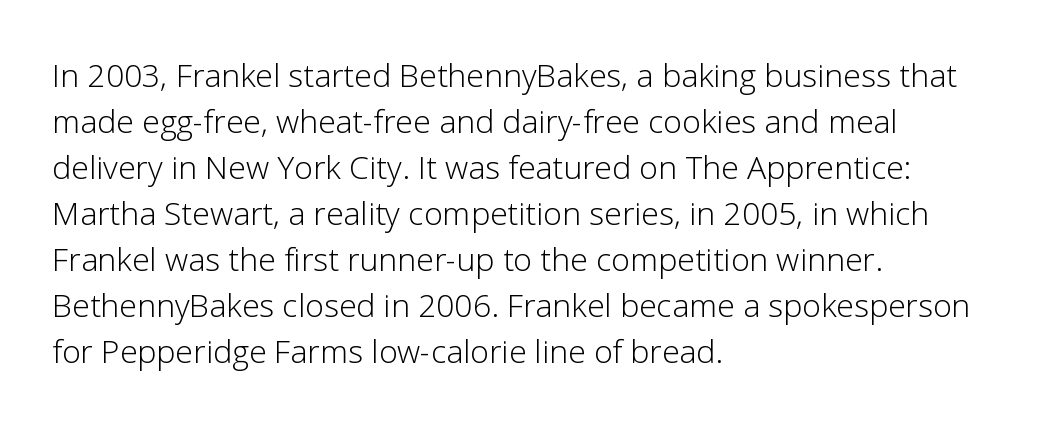
Weight: regular or lighter. Normally led — the rows are evenly, conventionally spaced. Nothing sits at the stroke ends, so this counts as sans-serif. How are the letters spaced? Ordinarily, with no added tracking. Looks like regular typesetting: each glyph gets only the width it needs. Rule under the text: the space is simply empty.
